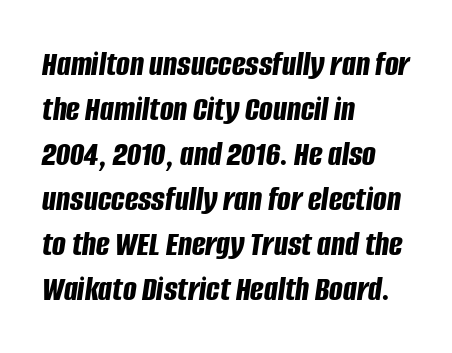
Q: Is the text bold? A: Yes.
Q: Is the text italic (slanted)? A: Yes, it leans right by about 8 degrees.
Q: Is the text underlined? A: No.
Q: How is the paragraph aligned? A: Left-aligned.
Q: Is the spacing between letters normal or unusually wide? A: Normal.
Q: Is the spacing between lines tight, normal or loose? A: Normal.
Q: Width (condensed, normal, or wide)? A: Condensed.
Q: Stroke contrast? A: Low.
Q: x-height? A: Large.
Q: Monospaced? A: No.
